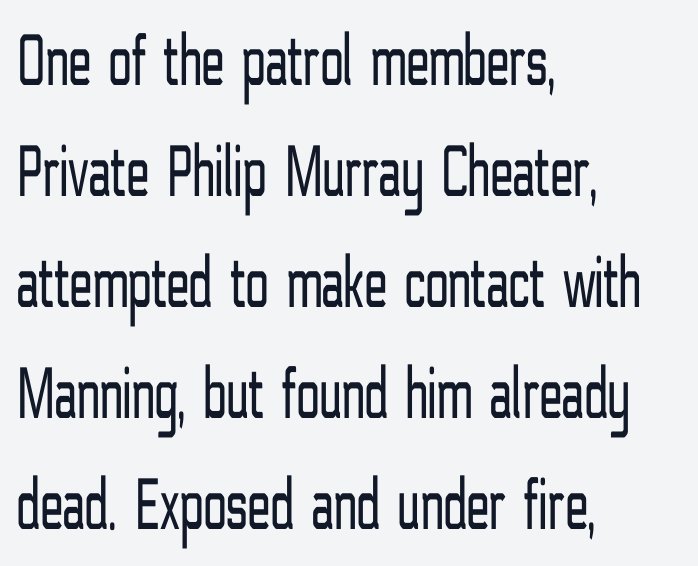
{"serif": "no", "italic": "no", "bold": "no", "weight": "light", "width": "condensed", "stroke_contrast": "low", "x_height": "medium", "monospaced": "no", "underline": "no", "align": "left", "line_spacing": "normal", "line_spacing_ratio": 1.48, "letter_spacing": "normal", "letter_spacing_em": 0.0, "glyph_px": 75}
